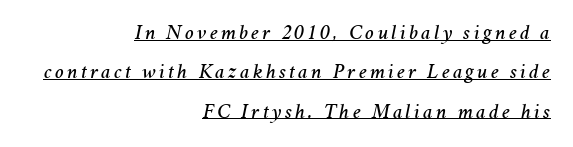
{"italic": "yes", "lean": "right", "slant_degrees": 11, "underline": "yes", "align": "right", "line_spacing_ratio": 1.87, "glyph_px": 21}
